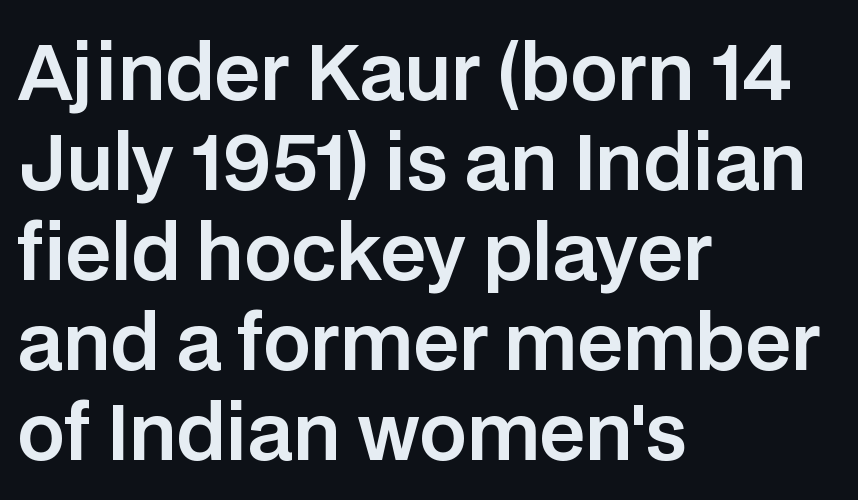
Q: Is the text italic (slanted)? A: No, it is upright.
Q: Is the typeface a serif or a sans-serif typeface? A: Sans-serif.
Q: Is the text underlined? A: No.
Q: How is the paragraph aligned? A: Left-aligned.
Q: Is the spacing between letters normal or unusually wide? A: Normal.
Q: Width (condensed, normal, or wide)? A: Normal.
Q: Stroke contrast? A: Low.
Q: x-height? A: Large.
Q: Monospaced? A: No.
